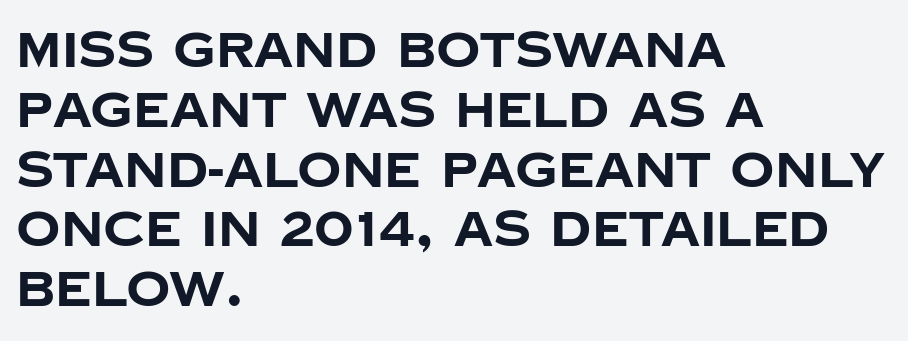
Plain, unruled lines of type. Posture: upright roman. Pretty heavy lettering here — definitely bold. Looks like regular typesetting: each glyph gets only the width it needs.
